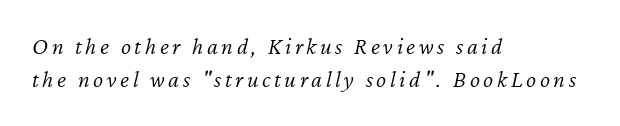
Q: Is the text bold? A: No.
Q: Is the text italic (slanted)? A: Yes, it leans right by about 12 degrees.
Q: Is the text underlined? A: No.
Q: How is the paragraph aligned? A: Left-aligned.
Q: Is the spacing between lines tight, normal or loose? A: Normal.
